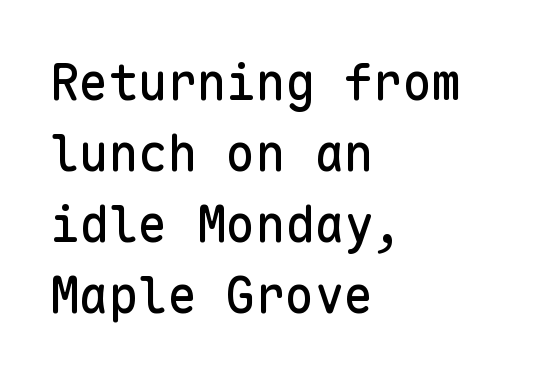
Every stem runs plumb, perpendicular to the baseline. Every character here occupies the same horizontal width, giving the sample a typewriter-like rhythm. What's the leading like? Ordinary, nothing unusual. Only glyphs here, with clear space below each row. Short and long lines alike share a common starting point at left. Regarding serifs, this sample does without them.
